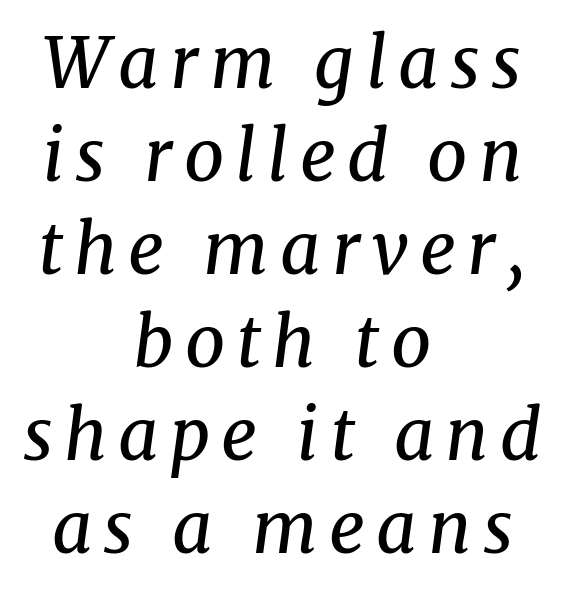
Q: Is the text bold? A: No.
Q: Is the text italic (slanted)? A: Yes, it leans right by about 8 degrees.
Q: Is the typeface a serif or a sans-serif typeface? A: Serif.
Q: Is the text underlined? A: No.
Q: How is the paragraph aligned? A: Centered.
Q: Is the spacing between lines tight, normal or loose? A: Normal.
Q: Width (condensed, normal, or wide)? A: Normal.
Q: Stroke contrast? A: Medium.
Q: x-height? A: Medium.
Q: Monospaced? A: No.
